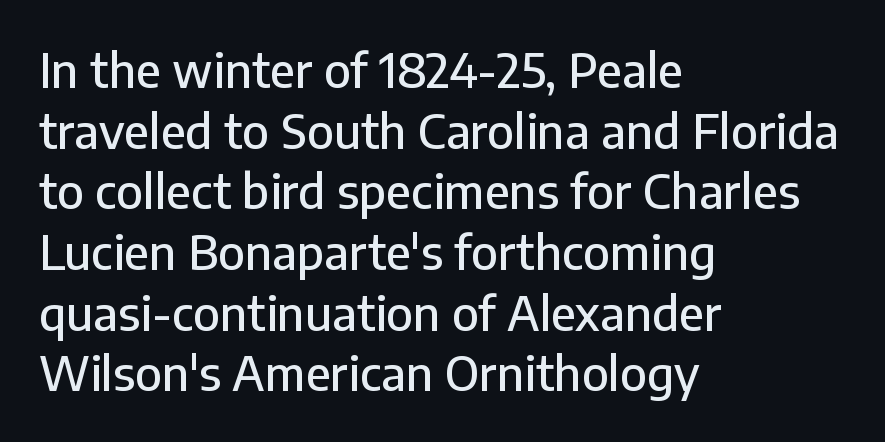
This is sans-serif lettering, the kind often seen on screens and signage. The passage is arranged the way most books set body copy — flush left. Italic? Not at all — the glyphs are vertical. Normally led — the rows are evenly, conventionally spaced. Words float on clear page, feet unadorned.
